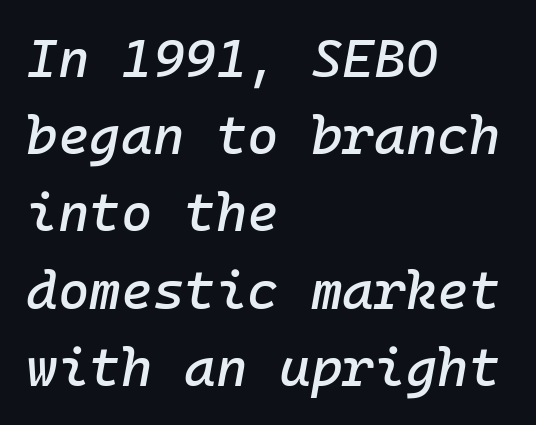
The image shows 54 px text type, italic (leaning right), monospaced; set left-aligned, normal line spacing (1.43x), normal letter spacing, not underlined; low stroke contrast and a medium x-height.
